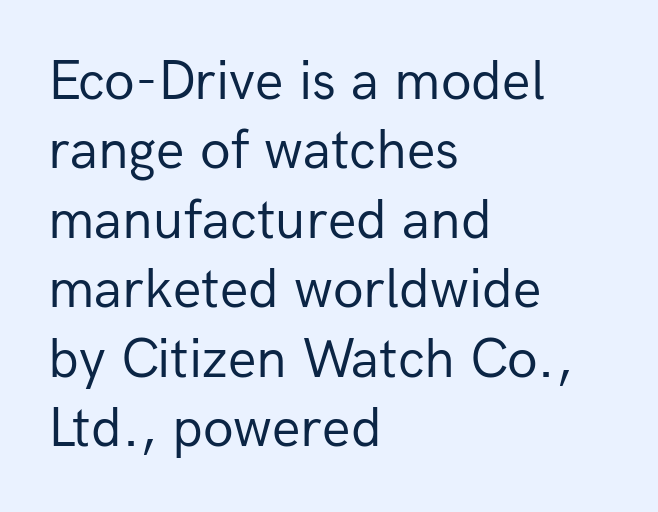
Q: Is the text bold? A: No.
Q: Is the text italic (slanted)? A: No, it is upright.
Q: Is the typeface a serif or a sans-serif typeface? A: Sans-serif.
Q: Is the text underlined? A: No.
Q: How is the paragraph aligned? A: Left-aligned.
Q: Is the spacing between letters normal or unusually wide? A: Normal.
Q: Width (condensed, normal, or wide)? A: Normal.
Q: Stroke contrast? A: Low.
Q: x-height? A: Medium.
Q: Monospaced? A: No.
